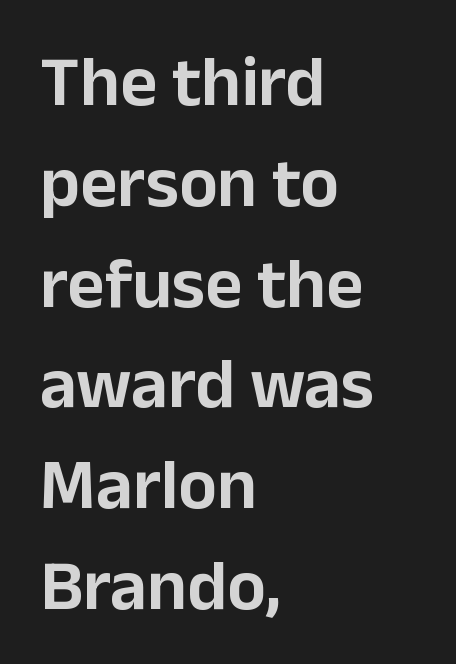
Q: Is the text italic (slanted)? A: No, it is upright.
Q: Is the typeface a serif or a sans-serif typeface? A: Sans-serif.
Q: Is the text underlined? A: No.
Q: How is the paragraph aligned? A: Left-aligned.
Q: Is the spacing between letters normal or unusually wide? A: Normal.
Q: Is the spacing between lines tight, normal or loose? A: Normal.
Q: Width (condensed, normal, or wide)? A: Normal.
Q: Stroke contrast? A: Low.
Q: x-height? A: Medium.
Q: Monospaced? A: No.
